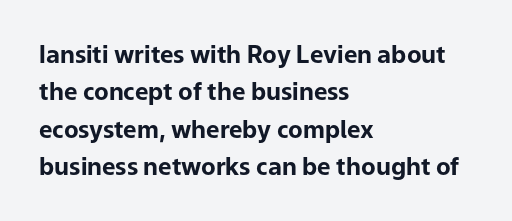
The image shows 24 px bold type, upright; set left-aligned, normal line spacing (1.56x), normal letter spacing, not underlined.
